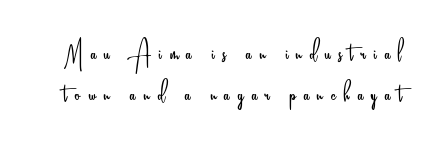
{"serif": "no", "bold": "no", "weight": "light", "width": "condensed", "stroke_contrast": "low", "x_height": "small", "monospaced": "no", "underline": "no", "line_spacing_ratio": 1.2, "letter_spacing": "wide", "letter_spacing_em": 0.23, "glyph_px": 34}
